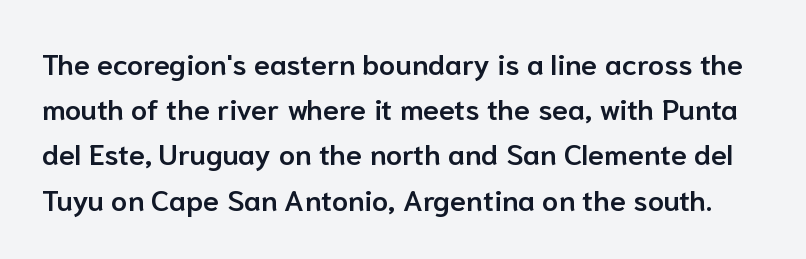
The image shows 29 px semibold sans-serif type, upright; set normal line spacing (1.56x), normal letter spacing, not underlined; low stroke contrast and a medium x-height.
